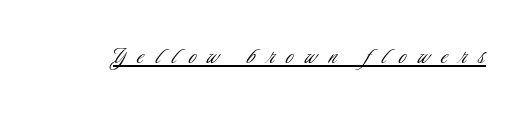
{"bold": "no", "underline": "yes", "letter_spacing": "wide", "letter_spacing_em": 0.47, "glyph_px": 26}
